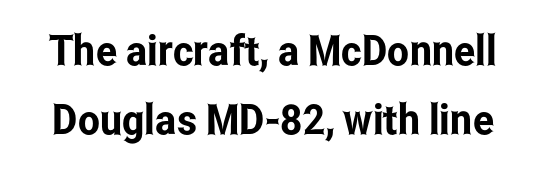
The image shows 42 px condensed sans-serif type, upright; set normal line spacing (1.64x), normal letter spacing, not underlined; low stroke contrast and a medium x-height.
